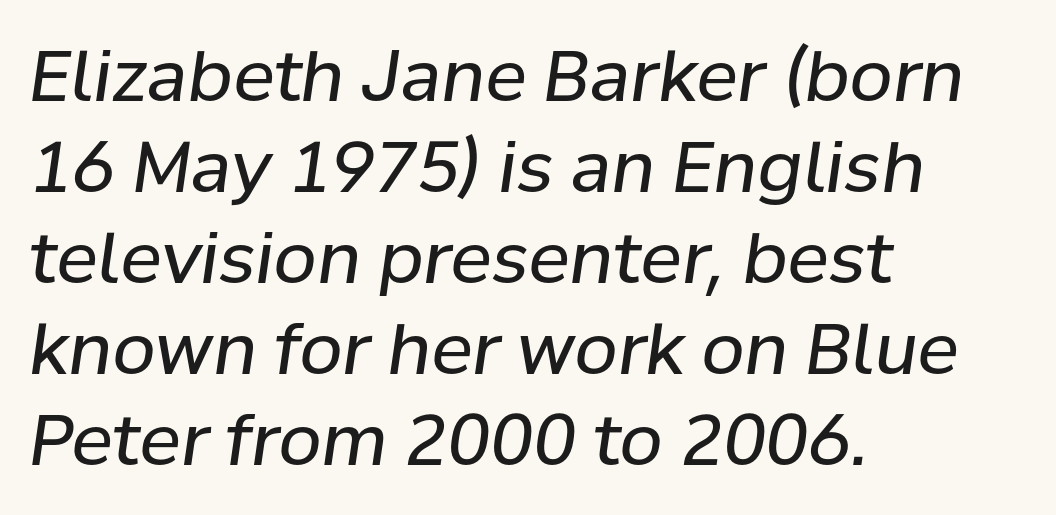
The image shows 70 px regular-weight type, italic (leaning right); set left-aligned, normal line spacing (1.3x), normal letter spacing, not underlined; low stroke contrast and a medium x-height.
